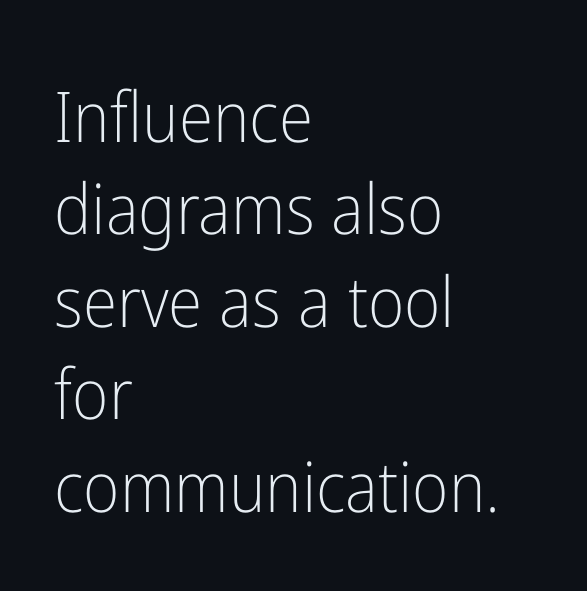
Q: Is the text bold? A: No.
Q: Is the text italic (slanted)? A: No, it is upright.
Q: Is the typeface a serif or a sans-serif typeface? A: Sans-serif.
Q: Is the text underlined? A: No.
Q: How is the paragraph aligned? A: Left-aligned.
Q: Is the spacing between letters normal or unusually wide? A: Normal.
Q: Is the spacing between lines tight, normal or loose? A: Normal.
Q: Width (condensed, normal, or wide)? A: Condensed.
Q: Stroke contrast? A: Low.
Q: x-height? A: Medium.
Q: Monospaced? A: No.
